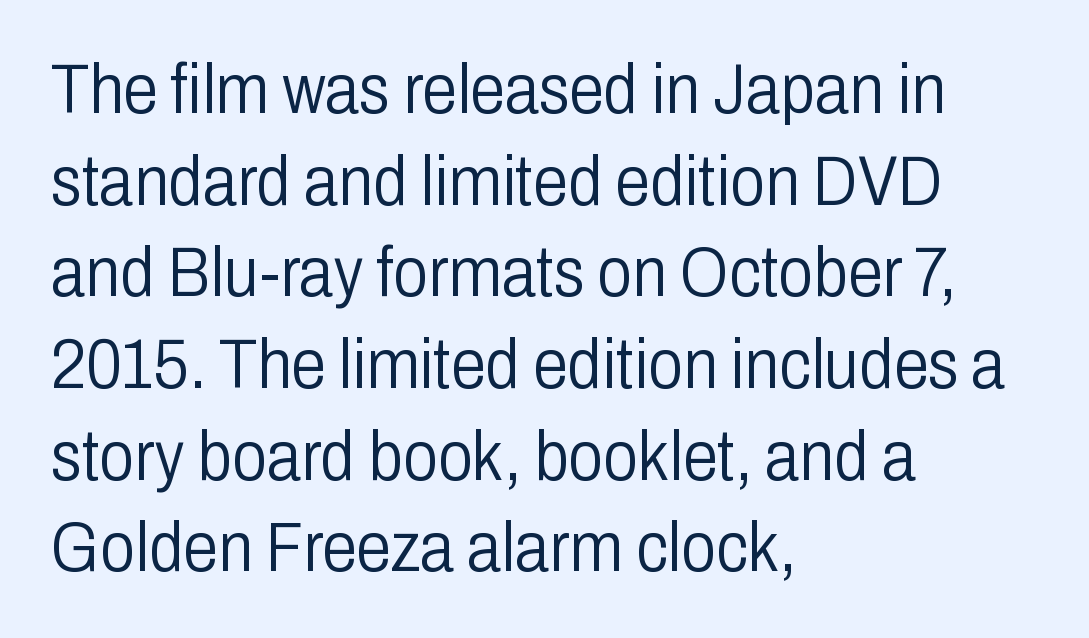
{"serif": "no", "italic": "no", "bold": "no", "weight": "light", "width": "condensed", "stroke_contrast": "low", "x_height": "medium", "monospaced": "no", "underline": "no", "align": "left", "line_spacing": "normal", "line_spacing_ratio": 1.31, "letter_spacing": "normal", "letter_spacing_em": 0.0, "glyph_px": 70}
